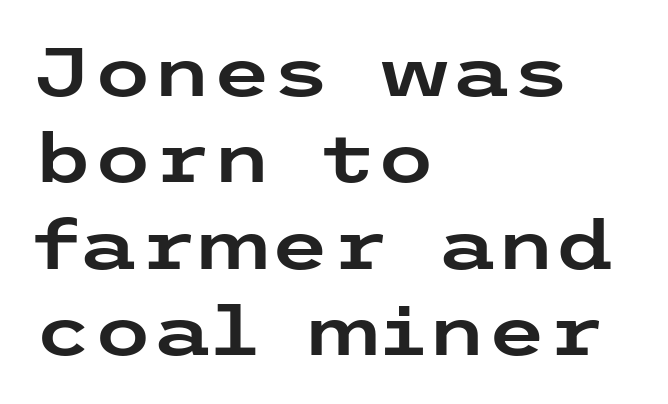
Q: Is the text italic (slanted)? A: No, it is upright.
Q: Is the typeface a serif or a sans-serif typeface? A: Sans-serif.
Q: Is the text underlined? A: No.
Q: How is the paragraph aligned? A: Left-aligned.
Q: Is the spacing between letters normal or unusually wide? A: Normal.
Q: Is the spacing between lines tight, normal or loose? A: Normal.
Q: Width (condensed, normal, or wide)? A: Wide.
Q: Stroke contrast? A: Low.
Q: x-height? A: Medium.
